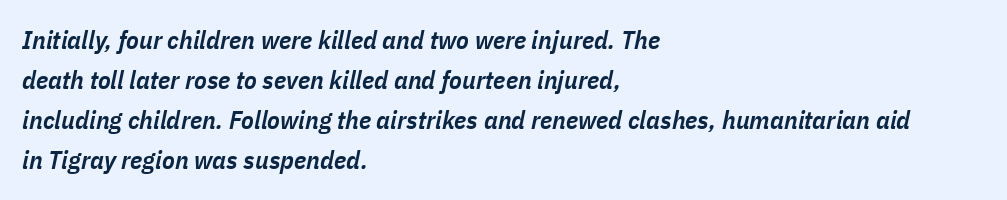
Q: Is the text bold? A: Semi-bold.
Q: Is the text italic (slanted)? A: Yes, it leans right by about 11 degrees.
Q: Is the text underlined? A: No.
Q: How is the paragraph aligned? A: Left-aligned.
Q: Is the spacing between letters normal or unusually wide? A: Normal.
Q: Is the spacing between lines tight, normal or loose? A: Normal.
